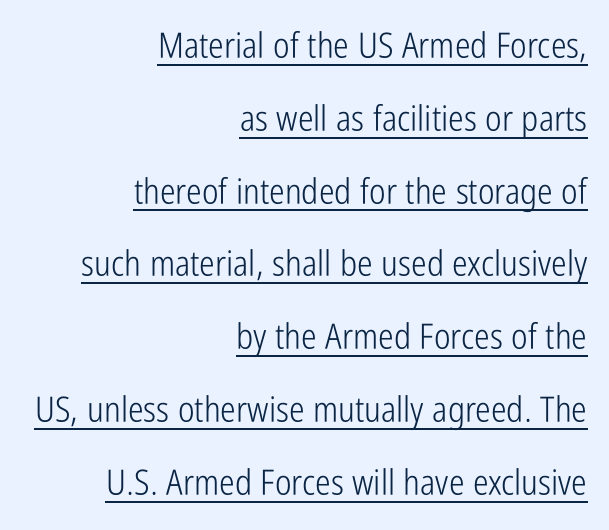
{"serif": "no", "italic": "no", "bold": "no", "weight": "light", "width": "condensed", "stroke_contrast": "low", "x_height": "medium", "monospaced": "no", "underline": "yes", "align": "right", "line_spacing": "loose", "line_spacing_ratio": 2.08, "letter_spacing": "normal", "letter_spacing_em": 0.0, "glyph_px": 35}
